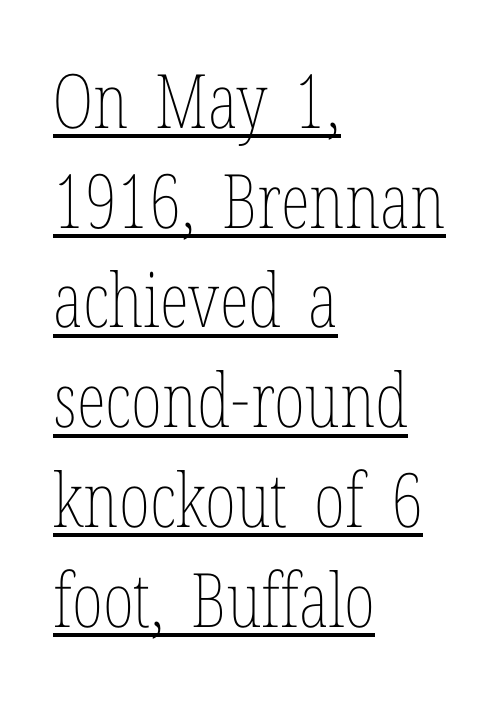
{"italic": "no", "bold": "no", "weight": "thin", "width": "condensed", "stroke_contrast": "low", "x_height": "medium", "monospaced": "no", "underline": "yes", "align": "left", "line_spacing": "normal", "line_spacing_ratio": 1.33, "letter_spacing": "normal", "letter_spacing_em": 0.0, "glyph_px": 75}
